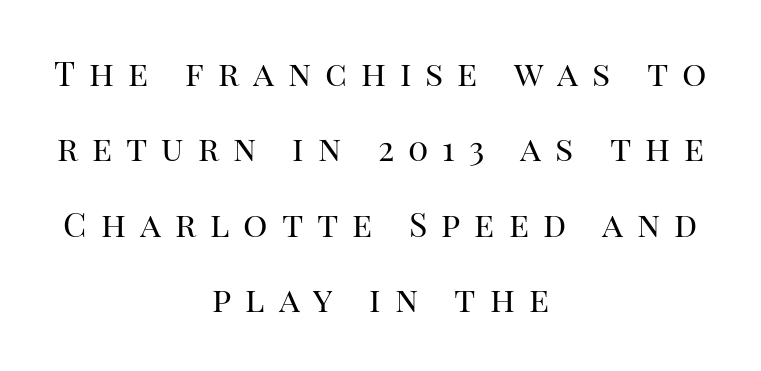
{"serif": "yes", "italic": "no", "bold": "no", "weight": "regular", "width": "normal", "stroke_contrast": "high", "x_height": "large", "monospaced": "no", "underline": "no", "align": "center", "line_spacing": "loose", "line_spacing_ratio": 2.22, "letter_spacing": "wide", "letter_spacing_em": 0.41, "glyph_px": 34}
